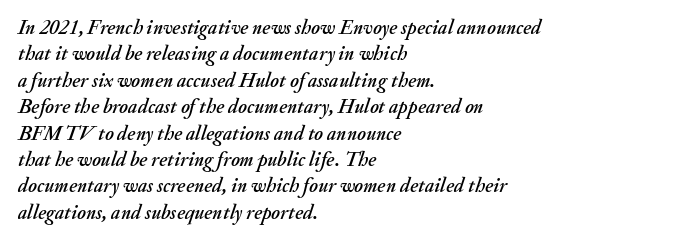
{"italic": "yes", "lean": "right", "slant_degrees": 20, "underline": "no", "align": "left", "line_spacing": "normal", "line_spacing_ratio": 1.32, "letter_spacing": "normal", "letter_spacing_em": 0.0, "glyph_px": 20}
